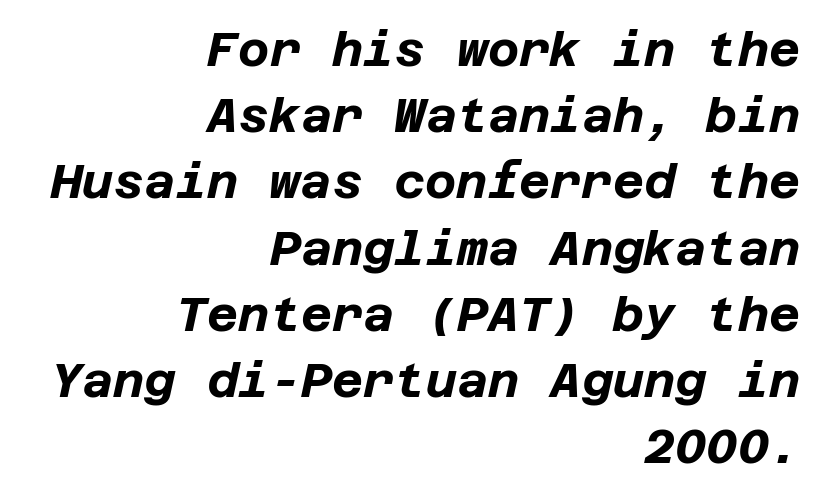
{"italic": "yes", "lean": "right", "slant_degrees": 12, "bold": "yes", "weight": "bold", "width": "normal", "stroke_contrast": "low", "x_height": "large", "underline": "no", "align": "right", "line_spacing": "normal", "line_spacing_ratio": 1.38, "letter_spacing": "normal", "letter_spacing_em": 0.0, "glyph_px": 48}
